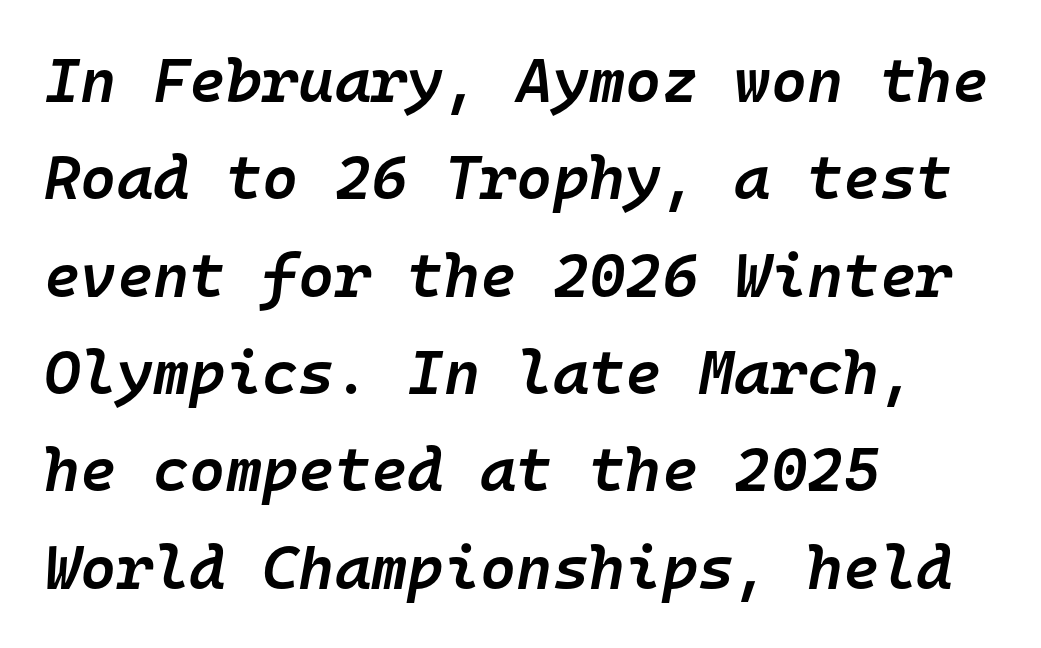
{"italic": "yes", "lean": "right", "slant_degrees": 10, "bold": "semi", "weight": "semibold", "width": "normal", "stroke_contrast": "low", "x_height": "medium", "monospaced": "yes", "underline": "no", "align": "left", "line_spacing": "normal", "line_spacing_ratio": 1.57, "letter_spacing": "normal", "letter_spacing_em": 0.0, "glyph_px": 62}
